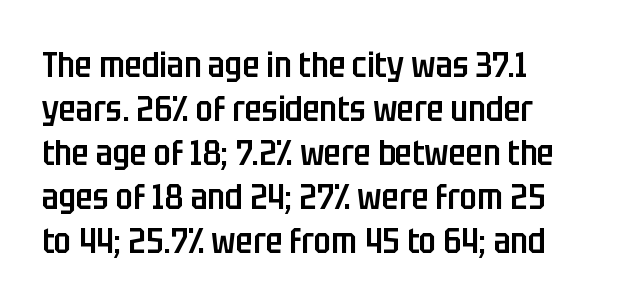
The image shows 35 px semibold, condensed sans-serif type, upright; set normal line spacing (1.26x), normal letter spacing, not underlined; low stroke contrast and a large x-height.
